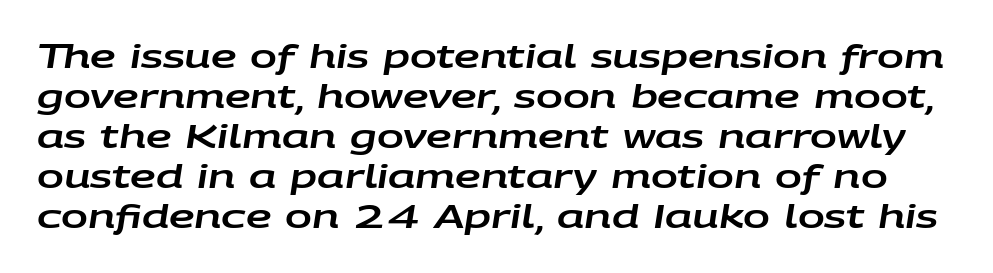
How are the letters spaced? Ordinarily, with no added tracking. Quick note: underline off. Whoever set this chose a conventional vertical rhythm. Do the characters align in a grid? No, the font is proportional. The passage shown leans; its letterforms are oblique.
